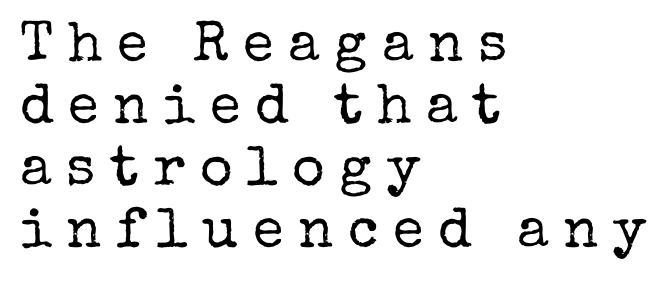
The image shows 56 px regular-weight serif type, upright; set left-aligned, tight line spacing (1.11x), unusually wide letter spacing (+0.26 em), not underlined; low stroke contrast and a medium x-height.
